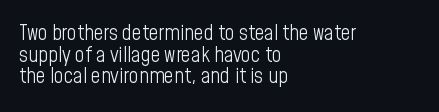
Q: Is the text bold? A: No.
Q: Is the text italic (slanted)? A: No, it is upright.
Q: Is the text underlined? A: No.
Q: How is the paragraph aligned? A: Left-aligned.
Q: Is the spacing between letters normal or unusually wide? A: Normal.
Q: Is the spacing between lines tight, normal or loose? A: Tight.
